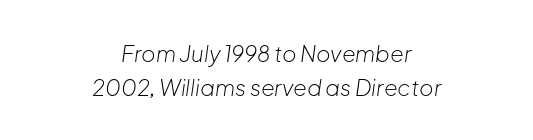
{"italic": "yes", "lean": "right", "slant_degrees": 8, "bold": "no", "underline": "no", "align": "center", "line_spacing": "normal", "line_spacing_ratio": 1.53, "letter_spacing": "normal", "letter_spacing_em": 0.0, "glyph_px": 22}
